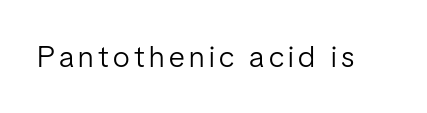
The image shows 30 px light, condensed sans-serif type, upright; set not underlined; low stroke contrast and a medium x-height.
